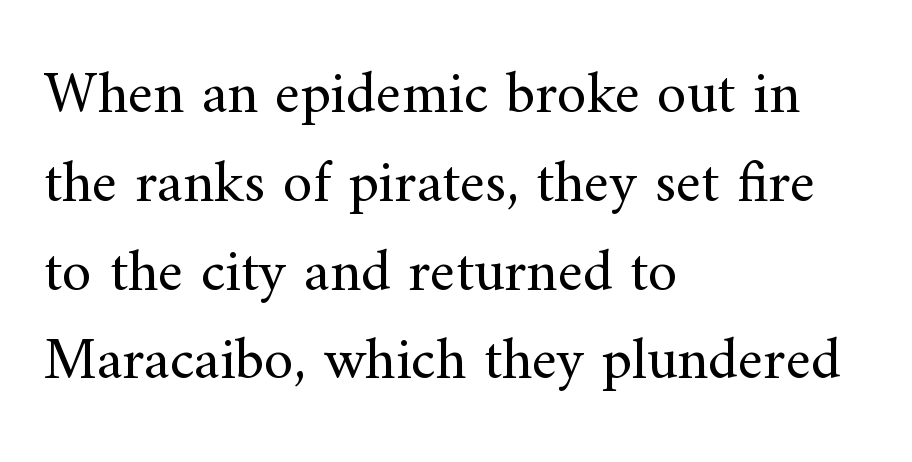
Q: Is the text bold? A: No.
Q: Is the text italic (slanted)? A: No, it is upright.
Q: Is the typeface a serif or a sans-serif typeface? A: Serif.
Q: Is the text underlined? A: No.
Q: How is the paragraph aligned? A: Left-aligned.
Q: Is the spacing between letters normal or unusually wide? A: Normal.
Q: Is the spacing between lines tight, normal or loose? A: Normal.
Q: Width (condensed, normal, or wide)? A: Normal.
Q: Stroke contrast? A: Medium.
Q: x-height? A: Small.
Q: Monospaced? A: No.
